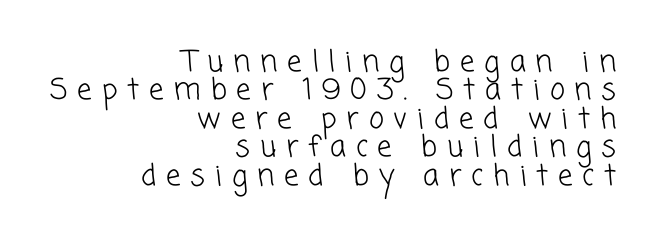
{"serif": "no", "bold": "no", "weight": "light", "width": "normal", "stroke_contrast": "low", "x_height": "medium", "monospaced": "no", "underline": "no", "align": "right", "line_spacing": "tight", "line_spacing_ratio": 0.98, "letter_spacing": "wide", "letter_spacing_em": 0.34, "glyph_px": 29}
